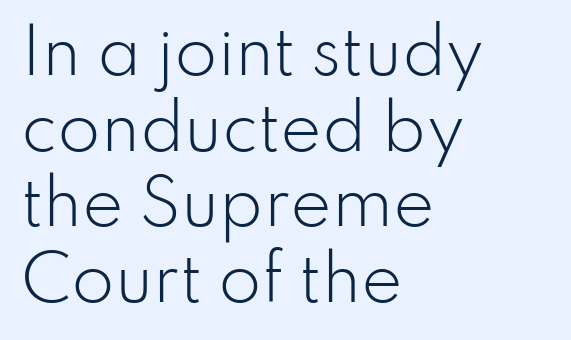
{"serif": "no", "italic": "no", "bold": "no", "weight": "light", "width": "normal", "stroke_contrast": "low", "x_height": "small", "monospaced": "no", "underline": "no", "align": "left", "line_spacing_ratio": 1.22, "letter_spacing": "normal", "letter_spacing_em": 0.0, "glyph_px": 62}
